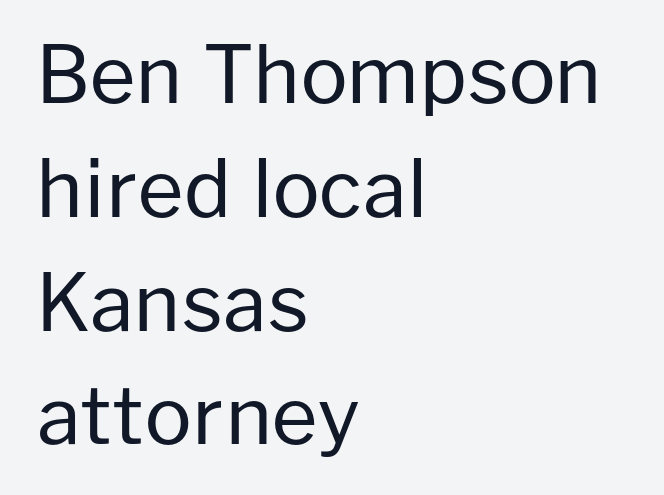
{"serif": "no", "italic": "no", "bold": "no", "weight": "regular", "width": "normal", "stroke_contrast": "low", "x_height": "medium", "monospaced": "no", "underline": "no", "align": "left", "line_spacing": "normal", "line_spacing_ratio": 1.44, "letter_spacing": "normal", "letter_spacing_em": 0.0, "glyph_px": 79}
